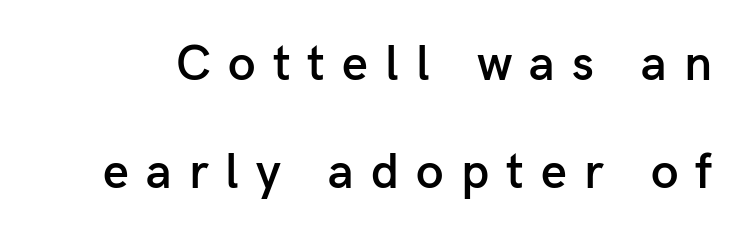
Q: Is the text bold? A: Semi-bold.
Q: Is the text italic (slanted)? A: No, it is upright.
Q: Is the typeface a serif or a sans-serif typeface? A: Sans-serif.
Q: Is the text underlined? A: No.
Q: Is the spacing between letters normal or unusually wide? A: Unusually wide.
Q: Is the spacing between lines tight, normal or loose? A: Loose.
Q: Width (condensed, normal, or wide)? A: Normal.
Q: Stroke contrast? A: Low.
Q: x-height? A: Medium.
Q: Monospaced? A: No.
